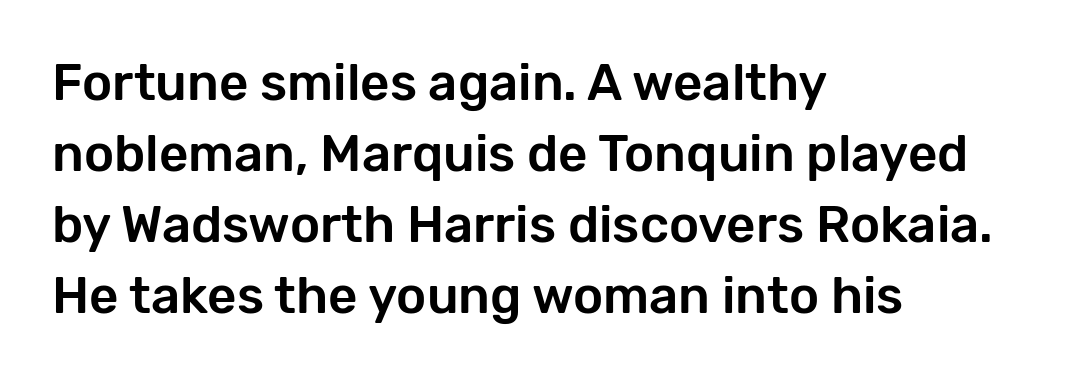
Q: Is the text italic (slanted)? A: No, it is upright.
Q: Is the typeface a serif or a sans-serif typeface? A: Sans-serif.
Q: Is the text underlined? A: No.
Q: How is the paragraph aligned? A: Left-aligned.
Q: Is the spacing between letters normal or unusually wide? A: Normal.
Q: Is the spacing between lines tight, normal or loose? A: Normal.
Q: Width (condensed, normal, or wide)? A: Normal.
Q: Stroke contrast? A: Low.
Q: x-height? A: Medium.
Q: Monospaced? A: No.
